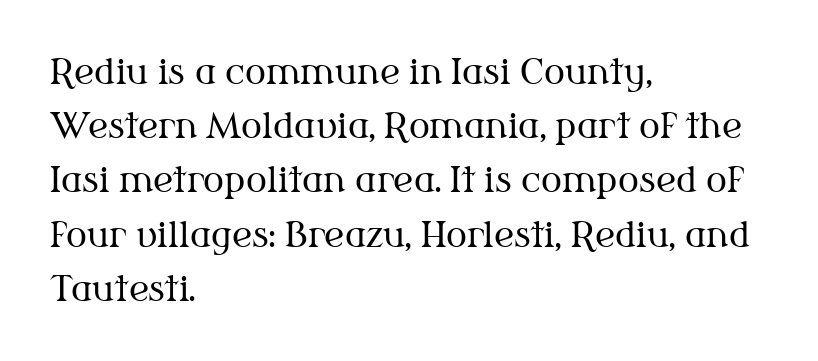
The image shows 35 px regular-weight serif type, upright; set left-aligned, normal line spacing (1.55x), normal letter spacing, not underlined; medium stroke contrast and a medium x-height.
